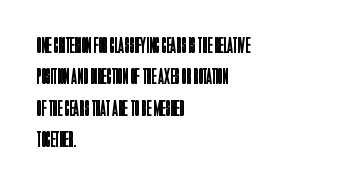
{"italic": "no", "bold": "no", "underline": "no", "align": "left", "line_spacing": "normal", "line_spacing_ratio": 1.43, "letter_spacing": "normal", "letter_spacing_em": 0.0, "glyph_px": 22}
